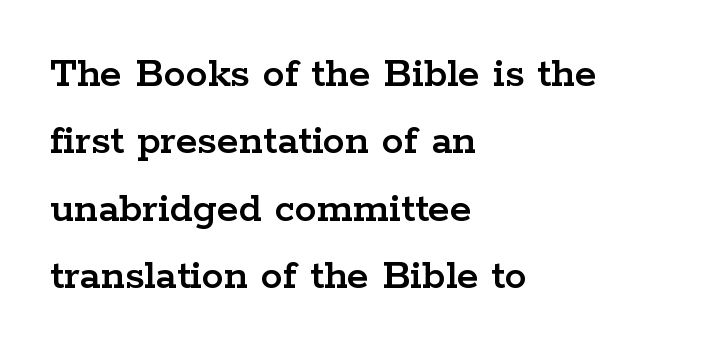
The image shows 44 px wide serif type, upright; set left-aligned, normal line spacing (1.53x), normal letter spacing, not underlined; low stroke contrast and a medium x-height.
